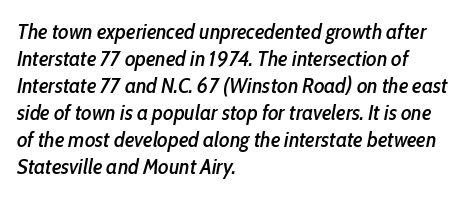
Q: Is the text italic (slanted)? A: Yes, it leans right by about 10 degrees.
Q: Is the text underlined? A: No.
Q: How is the paragraph aligned? A: Left-aligned.
Q: Is the spacing between letters normal or unusually wide? A: Normal.
